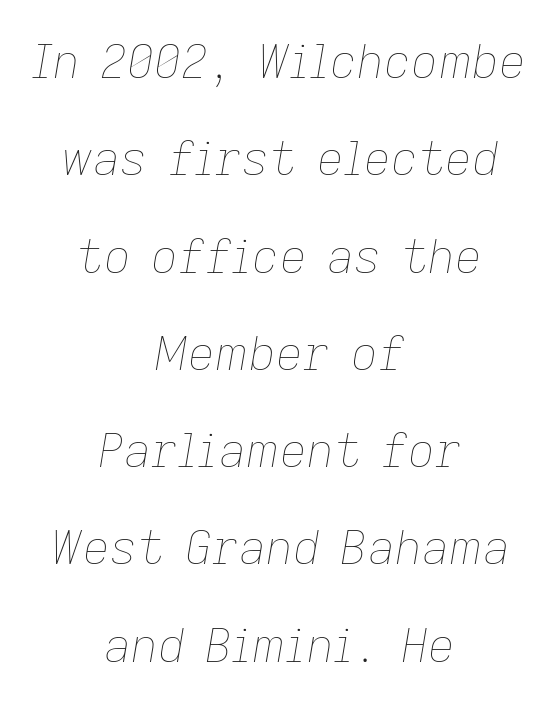
{"italic": "yes", "lean": "right", "slant_degrees": 9, "bold": "no", "weight": "thin", "width": "normal", "stroke_contrast": "low", "x_height": "medium", "monospaced": "no", "underline": "no", "align": "center", "line_spacing": "loose", "line_spacing_ratio": 2.07, "letter_spacing": "normal", "letter_spacing_em": 0.0, "glyph_px": 47}
